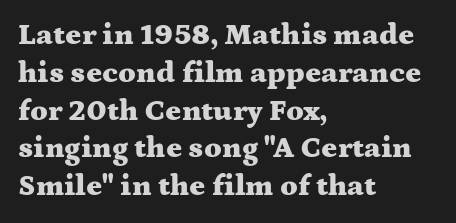
Q: Is the text bold? A: Yes.
Q: Is the text italic (slanted)? A: No, it is upright.
Q: Is the typeface a serif or a sans-serif typeface? A: Serif.
Q: Is the text underlined? A: No.
Q: How is the paragraph aligned? A: Left-aligned.
Q: Is the spacing between letters normal or unusually wide? A: Normal.
Q: Is the spacing between lines tight, normal or loose? A: Normal.
Q: Width (condensed, normal, or wide)? A: Wide.
Q: Stroke contrast? A: Medium.
Q: x-height? A: Medium.
Q: Monospaced? A: No.
